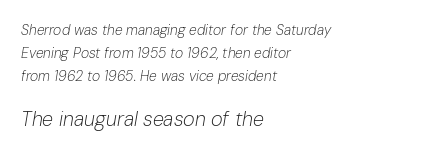
{"italic": "yes", "lean": "right", "slant_degrees": 10, "bold": "no", "underline": "no", "align": "left", "line_spacing": "normal", "line_spacing_ratio": 1.64, "letter_spacing": "normal", "letter_spacing_em": 0.0, "larger_block": "second", "size_ratio": 1.43, "glyph_px": 20}
